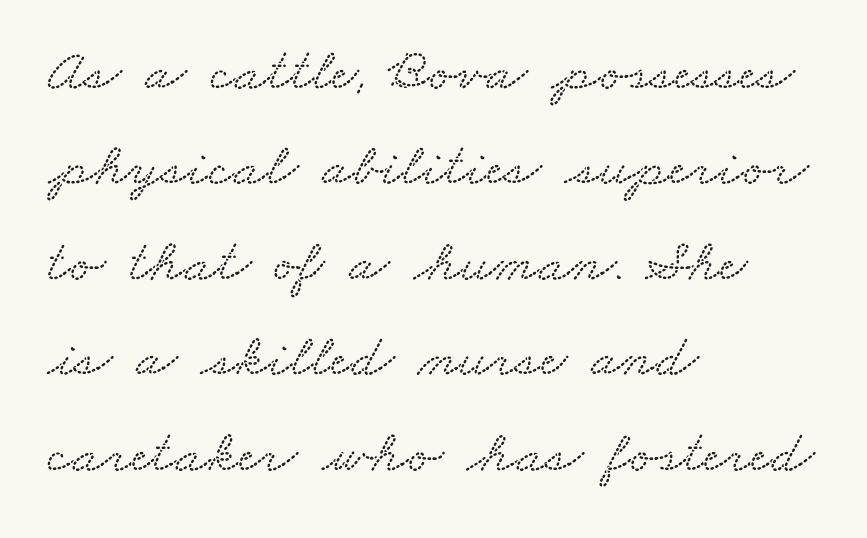
Q: Is the typeface a serif or a sans-serif typeface? A: Serif.
Q: Is the text underlined? A: No.
Q: How is the paragraph aligned? A: Left-aligned.
Q: Is the spacing between letters normal or unusually wide? A: Normal.
Q: Is the spacing between lines tight, normal or loose? A: Normal.
Q: Width (condensed, normal, or wide)? A: Wide.
Q: Stroke contrast? A: Medium.
Q: x-height? A: Small.
Q: Monospaced? A: No.
